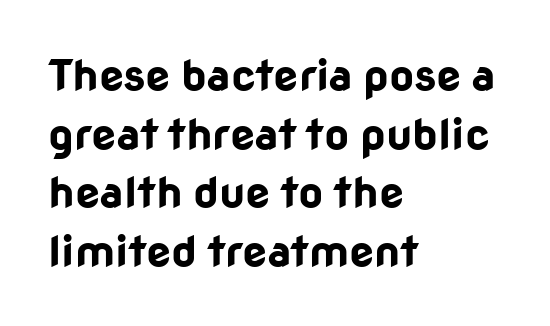
Q: Is the text bold? A: Yes.
Q: Is the text italic (slanted)? A: No, it is upright.
Q: Is the typeface a serif or a sans-serif typeface? A: Sans-serif.
Q: Is the text underlined? A: No.
Q: How is the paragraph aligned? A: Left-aligned.
Q: Is the spacing between letters normal or unusually wide? A: Normal.
Q: Is the spacing between lines tight, normal or loose? A: Normal.
Q: Width (condensed, normal, or wide)? A: Normal.
Q: Stroke contrast? A: Low.
Q: x-height? A: Medium.
Q: Monospaced? A: No.
